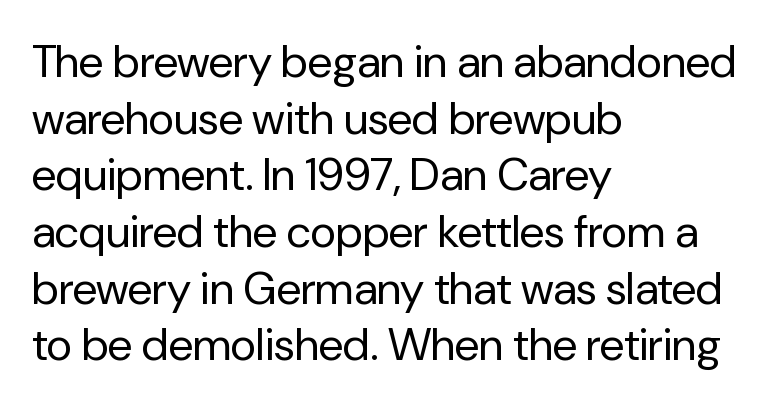
A typesetter would call this zero additional tracking. The rag falls on the right side of this text block. The typesetting does not lean heavy: it is not bold. Has an underline been added? It has not.
